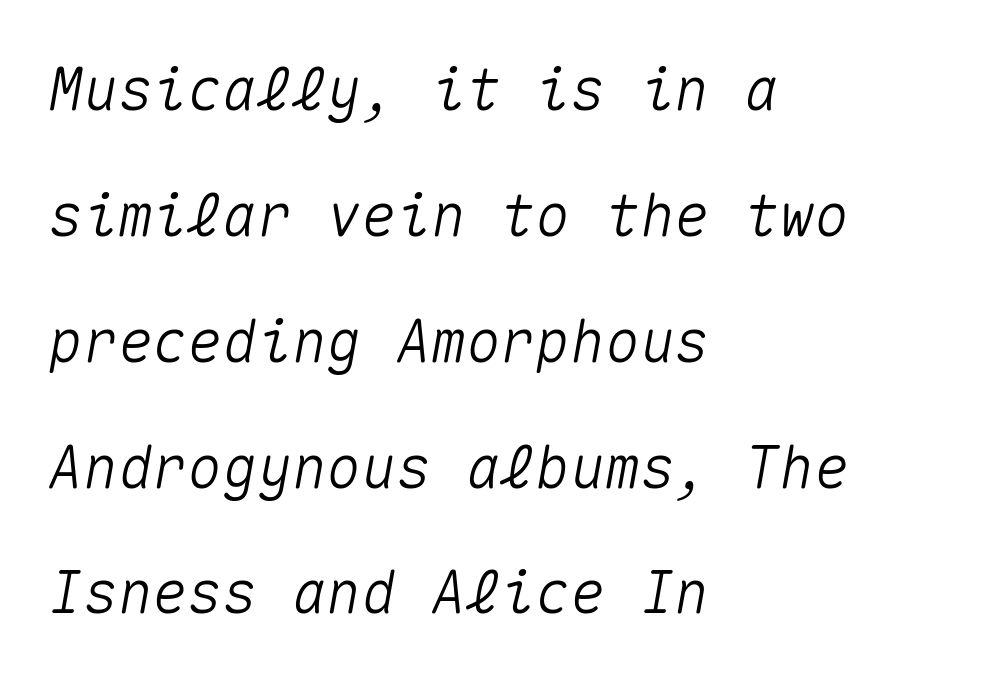
Q: Is the text italic (slanted)? A: Yes, it leans right by about 10 degrees.
Q: Is the text underlined? A: No.
Q: How is the paragraph aligned? A: Left-aligned.
Q: Is the spacing between letters normal or unusually wide? A: Normal.
Q: Is the spacing between lines tight, normal or loose? A: Loose.
Q: Width (condensed, normal, or wide)? A: Normal.
Q: Stroke contrast? A: Medium.
Q: x-height? A: Medium.
Q: Monospaced? A: Yes.
